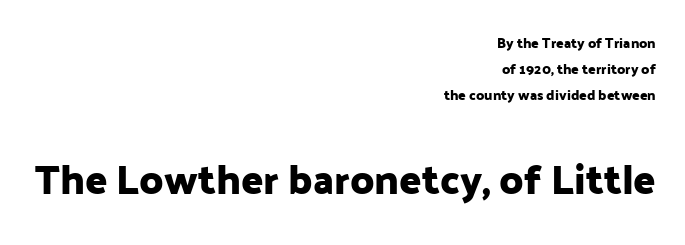
The image shows 41 px sans-serif type, upright; set right-aligned, line spacing 1.85x, normal letter spacing, not underlined; the second (bottom) block is 2.93x larger; low stroke contrast and a medium x-height.
